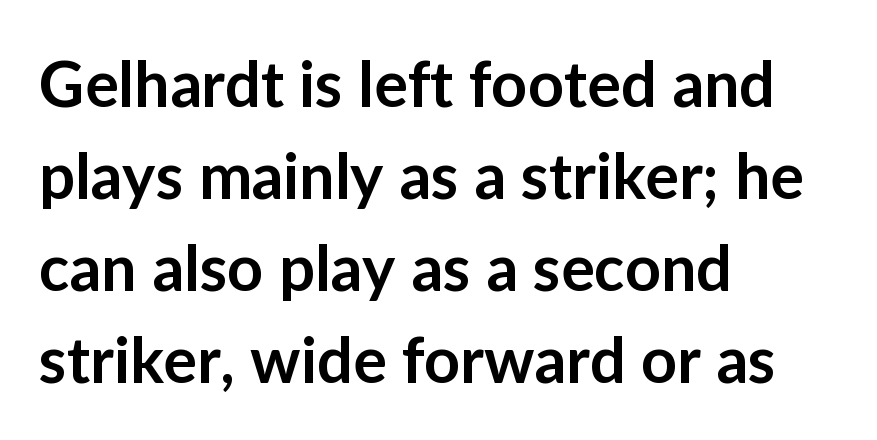
The image shows 63 px semibold sans-serif type, upright; set left-aligned, normal line spacing (1.46x), normal letter spacing, not underlined; low stroke contrast and a medium x-height.
